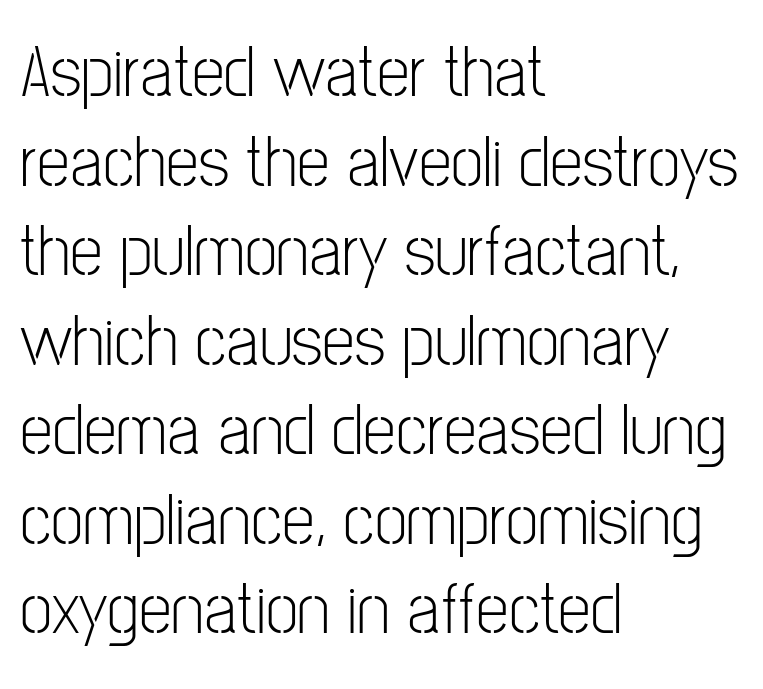
{"serif": "no", "italic": "no", "bold": "no", "weight": "light", "width": "condensed", "stroke_contrast": "low", "x_height": "medium", "monospaced": "no", "underline": "no", "align": "left", "line_spacing_ratio": 1.21, "letter_spacing": "normal", "letter_spacing_em": 0.0, "glyph_px": 74}
